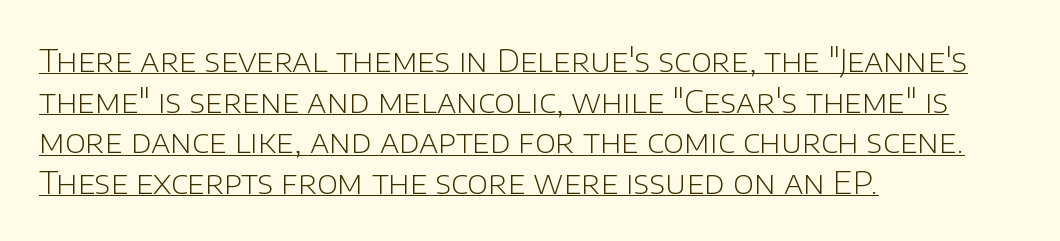
The image shows 32 px light sans-serif type, upright; set left-aligned, normal line spacing (1.27x), normal letter spacing, underlined; low stroke contrast and a large x-height.
